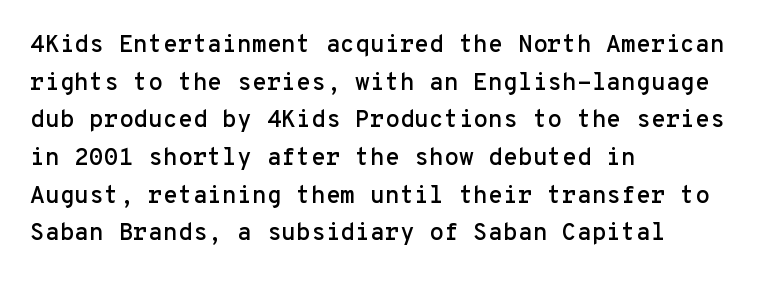
Q: Is the text italic (slanted)? A: No, it is upright.
Q: Is the text underlined? A: No.
Q: How is the paragraph aligned? A: Left-aligned.
Q: Is the spacing between letters normal or unusually wide? A: Normal.
Q: Is the spacing between lines tight, normal or loose? A: Normal.
